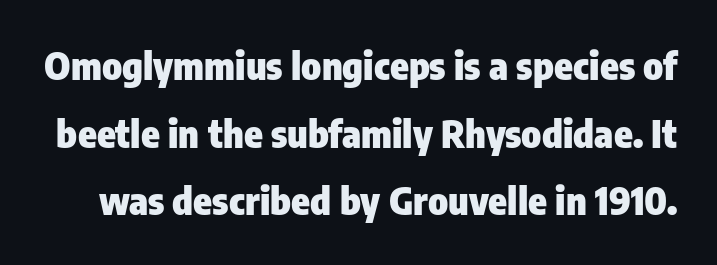
{"serif": "no", "italic": "no", "bold": "yes", "weight": "heavy", "width": "condensed", "stroke_contrast": "low", "x_height": "medium", "monospaced": "no", "underline": "no", "line_spacing_ratio": 1.78, "letter_spacing": "normal", "letter_spacing_em": 0.0, "glyph_px": 38}
